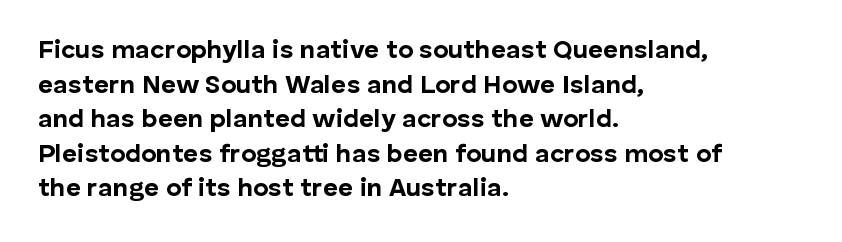
Do the letters lean? They stand straight. Standard letterfit; no display-style spreading of the glyphs. The strip under each line holds only bare page. The rendering anchors every line to the left-hand side. The glyphs have the mass of a bold cut. Quick note: interline space is typical.
